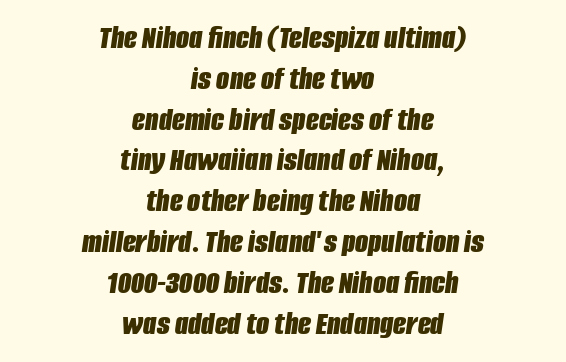
{"italic": "yes", "lean": "right", "slant_degrees": 8, "bold": "yes", "weight": "bold", "width": "condensed", "stroke_contrast": "low", "x_height": "large", "monospaced": "no", "underline": "no", "align": "center", "line_spacing_ratio": 1.2, "letter_spacing": "normal", "letter_spacing_em": 0.0, "glyph_px": 34}
